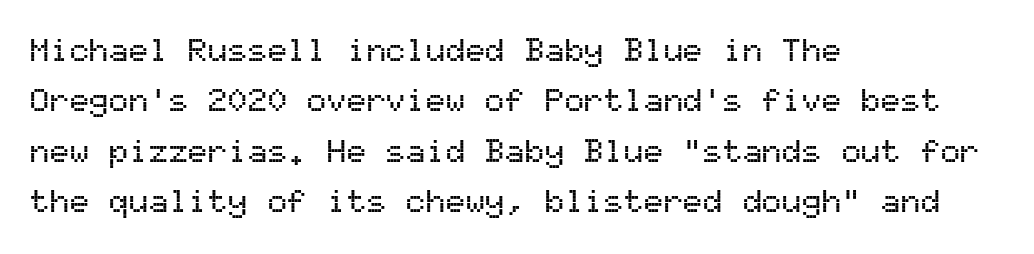
The image shows 33 px sans-serif type, upright, monospaced; set left-aligned, normal line spacing (1.53x), normal letter spacing, not underlined; medium stroke contrast and a medium x-height.
